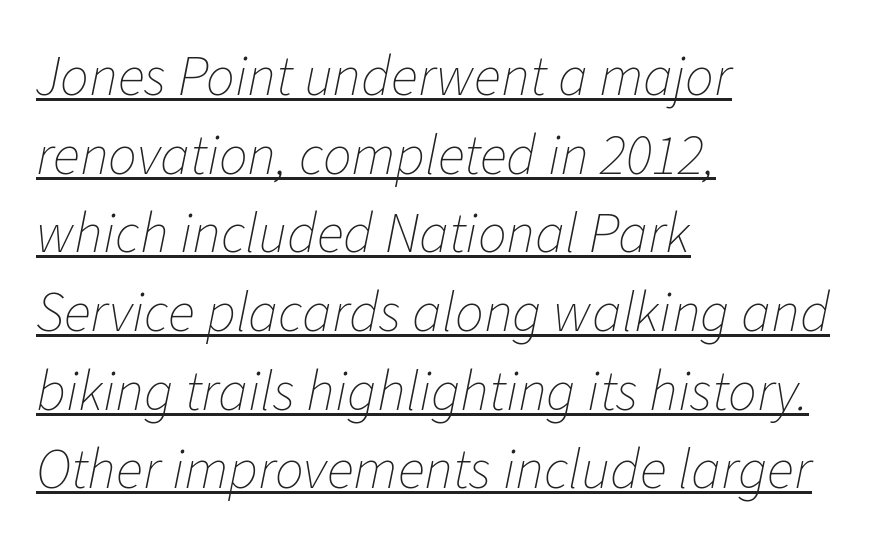
{"italic": "yes", "lean": "right", "slant_degrees": 11, "bold": "no", "weight": "thin", "width": "normal", "stroke_contrast": "low", "x_height": "medium", "monospaced": "no", "underline": "yes", "align": "left", "line_spacing": "normal", "line_spacing_ratio": 1.38, "letter_spacing": "normal", "letter_spacing_em": 0.0, "glyph_px": 57}
